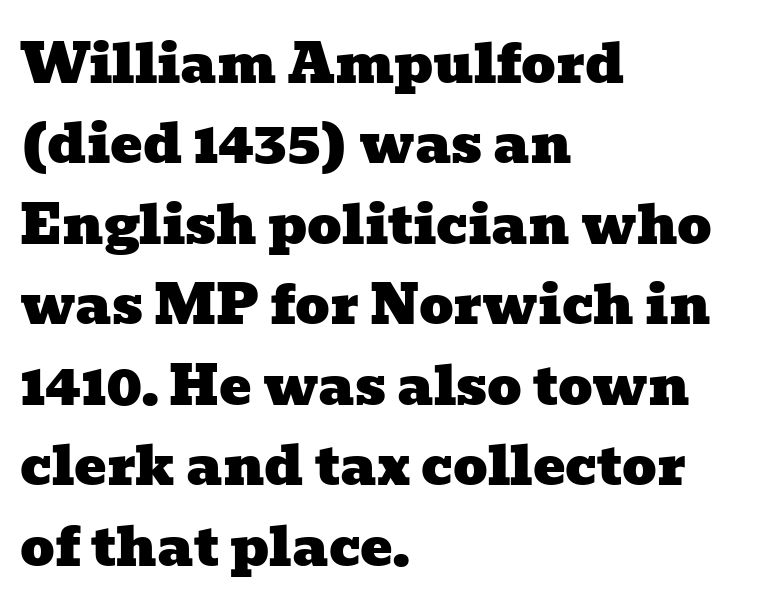
{"serif": "yes", "width": "wide", "stroke_contrast": "low", "x_height": "medium", "monospaced": "no", "underline": "no", "align": "left", "line_spacing": "normal", "line_spacing_ratio": 1.49, "letter_spacing": "normal", "letter_spacing_em": 0.0, "glyph_px": 54}
